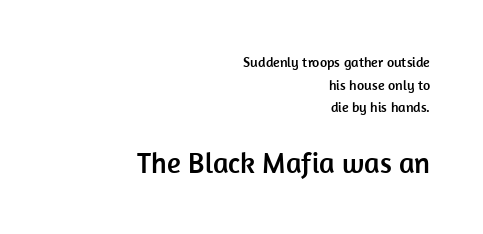
Q: Is the text italic (slanted)? A: No, it is upright.
Q: Is the typeface a serif or a sans-serif typeface? A: Sans-serif.
Q: Is the text underlined? A: No.
Q: How is the paragraph aligned? A: Right-aligned.
Q: Is the spacing between letters normal or unusually wide? A: Normal.
Q: Is the spacing between lines tight, normal or loose? A: Normal.
Q: Which block of text is set in a larger size, the first (top) or the second (bottom)? A: The second (bottom) one.
Q: Width (condensed, normal, or wide)? A: Normal.
Q: Stroke contrast? A: Low.
Q: x-height? A: Medium.
Q: Monospaced? A: No.
